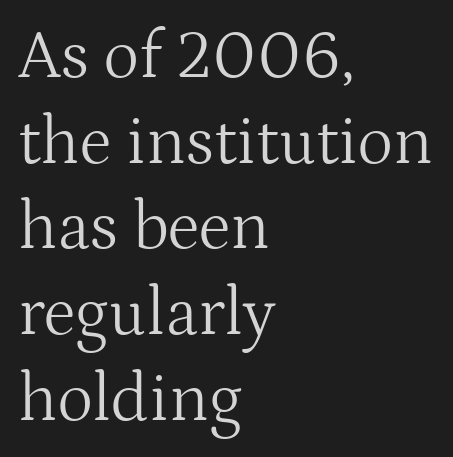
Lines of text with bare space underneath. Characters follow at the spacing the type designer built in. The type family on display is of the serif kind. The letters advance in unequal steps, a hallmark of proportional type. The passage shown stacks its lines at a standard gap. Rendered with straight, roman letterforms.
